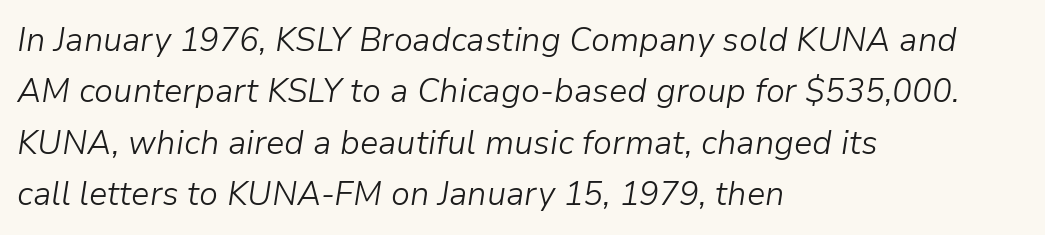
Anything drawn beneath the words? Only blank space. The text block is weighted toward the left margin, trailing off unevenly rightward. Line spacing here is normal. Weight class: somewhere from thin through regular.
